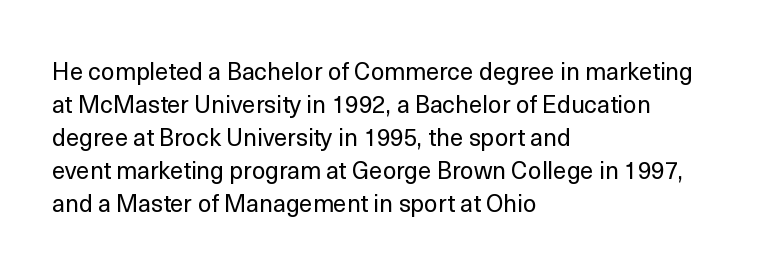
Q: Is the text bold? A: No.
Q: Is the text italic (slanted)? A: No, it is upright.
Q: Is the text underlined? A: No.
Q: How is the paragraph aligned? A: Left-aligned.
Q: Is the spacing between letters normal or unusually wide? A: Normal.
Q: Is the spacing between lines tight, normal or loose? A: Normal.
